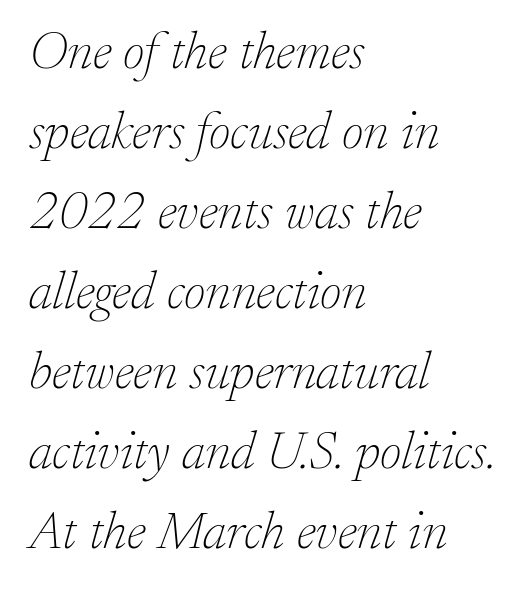
Q: Is the text bold? A: No.
Q: Is the text italic (slanted)? A: Yes, it leans right by about 17 degrees.
Q: Is the typeface a serif or a sans-serif typeface? A: Serif.
Q: Is the text underlined? A: No.
Q: How is the paragraph aligned? A: Left-aligned.
Q: Is the spacing between letters normal or unusually wide? A: Normal.
Q: Is the spacing between lines tight, normal or loose? A: Normal.
Q: Width (condensed, normal, or wide)? A: Normal.
Q: Stroke contrast? A: Low.
Q: x-height? A: Small.
Q: Monospaced? A: No.
